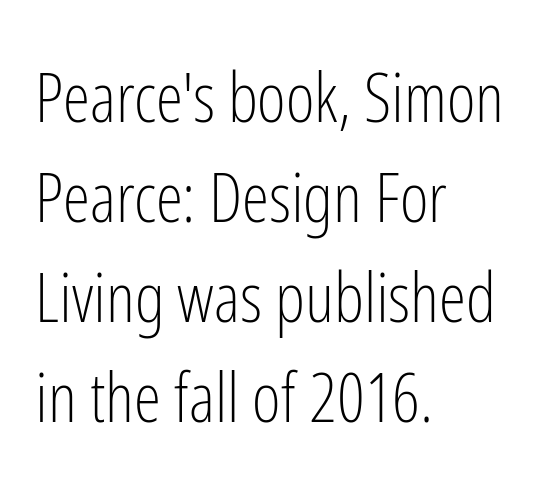
Q: Is the text bold? A: No.
Q: Is the text italic (slanted)? A: No, it is upright.
Q: Is the typeface a serif or a sans-serif typeface? A: Sans-serif.
Q: Is the text underlined? A: No.
Q: How is the paragraph aligned? A: Left-aligned.
Q: Is the spacing between letters normal or unusually wide? A: Normal.
Q: Is the spacing between lines tight, normal or loose? A: Normal.
Q: Width (condensed, normal, or wide)? A: Condensed.
Q: Stroke contrast? A: Low.
Q: x-height? A: Medium.
Q: Monospaced? A: No.
